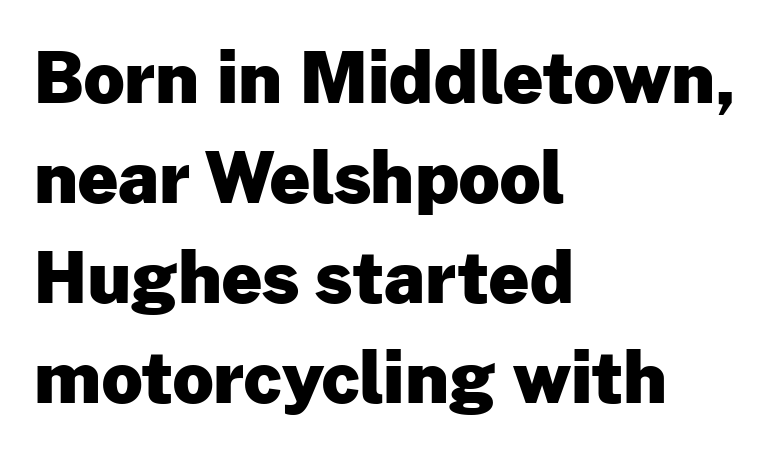
Each new line begins a customary step beneath the previous one. The passage shown is typed in a proportional face where columns would drift. Set as a true bold cut, around the 700 mark. Do the letters lean? They stand straight. Here the glyphs are tracked normally, forming tight word shapes. Line beginnings align vertically; line endings do not.
